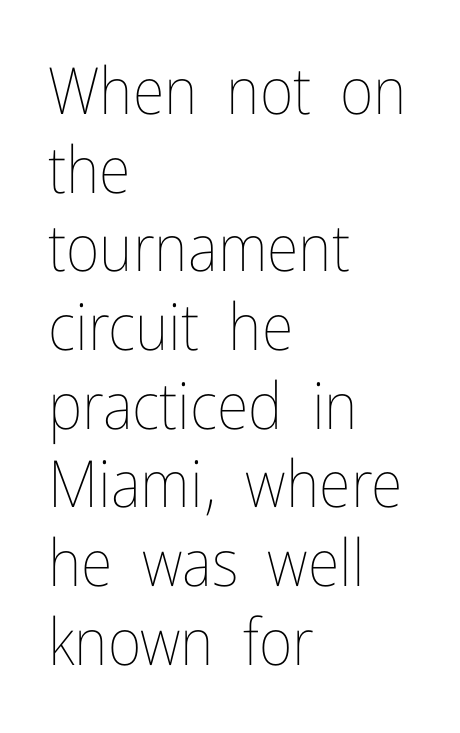
{"italic": "no", "bold": "no", "weight": "thin", "width": "condensed", "stroke_contrast": "low", "x_height": "medium", "monospaced": "no", "underline": "no", "align": "left", "line_spacing_ratio": 1.21, "letter_spacing": "normal", "letter_spacing_em": 0.0, "glyph_px": 65}
